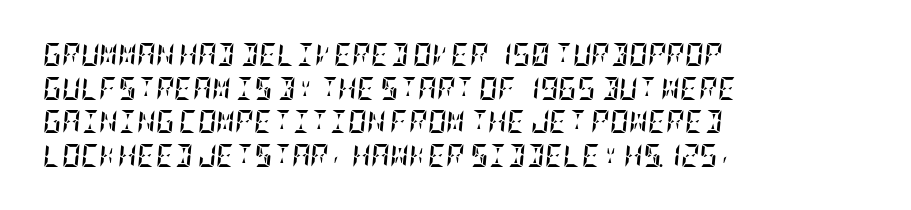
Q: Is the text bold? A: Yes.
Q: Is the text italic (slanted)? A: Yes, it leans right by about 5 degrees.
Q: Is the text underlined? A: No.
Q: How is the paragraph aligned? A: Left-aligned.
Q: Is the spacing between letters normal or unusually wide? A: Normal.
Q: Is the spacing between lines tight, normal or loose? A: Normal.
